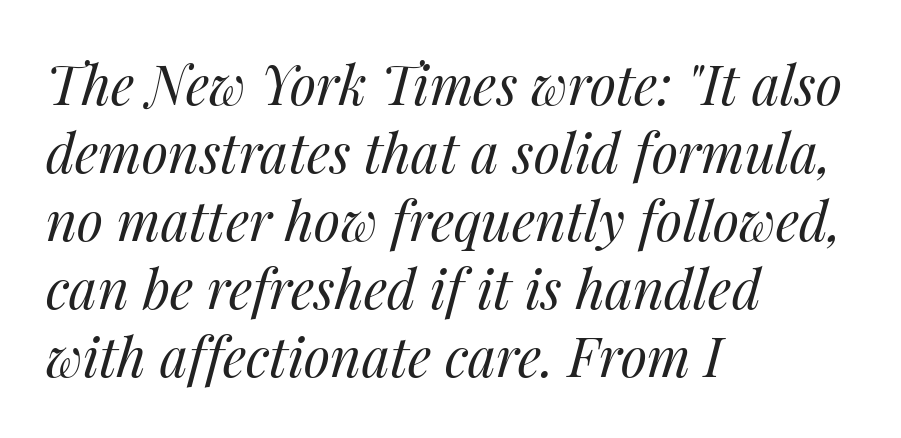
{"italic": "yes", "lean": "right", "slant_degrees": 14, "bold": "no", "weight": "regular", "width": "normal", "stroke_contrast": "medium", "x_height": "medium", "monospaced": "no", "underline": "no", "align": "left", "line_spacing": "normal", "line_spacing_ratio": 1.26, "letter_spacing": "normal", "letter_spacing_em": 0.0, "glyph_px": 54}
